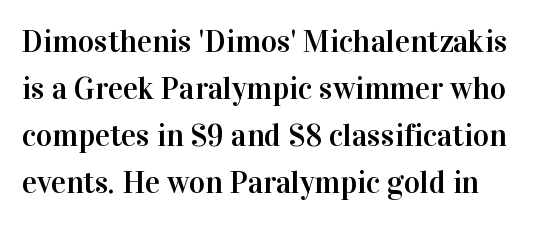
Nothing unusual about the tracking: characters are spaced as the font intends. One glance says typical: line gaps are just what's usual. A serif font was chosen for this passage. Has an underline been added? It has not. The type sits square on the baseline with zero lean. Note the varied advance widths — an 'i' is clearly narrower than an 'm'.
